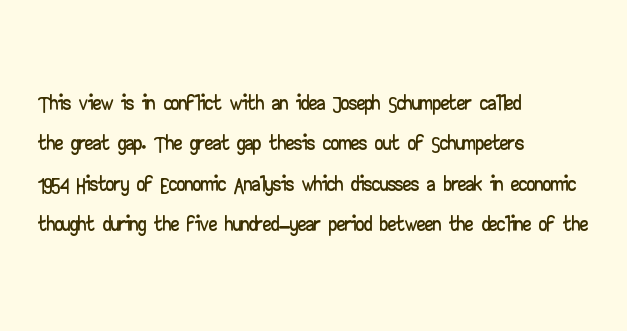
{"serif": "no", "italic": "no", "width": "wide", "stroke_contrast": "low", "x_height": "small", "monospaced": "no", "underline": "no", "align": "left", "line_spacing_ratio": 1.22, "letter_spacing": "normal", "letter_spacing_em": 0.0, "glyph_px": 33}
